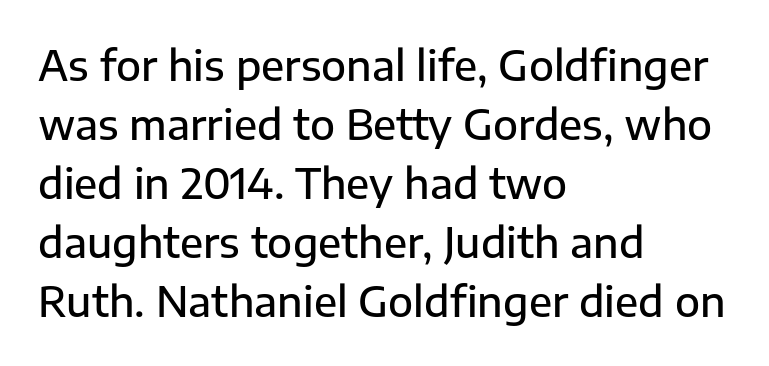
Each row of text sits above clean, open space. Do the characters align in a grid? No, the font is proportional. This is sans-serif lettering, the kind often seen on screens and signage. Regarding leading, the lines here are spaced in the standard way. Layout note: lines flush left. Honestly, the letter spacing is just normal — you wouldn't notice it.
